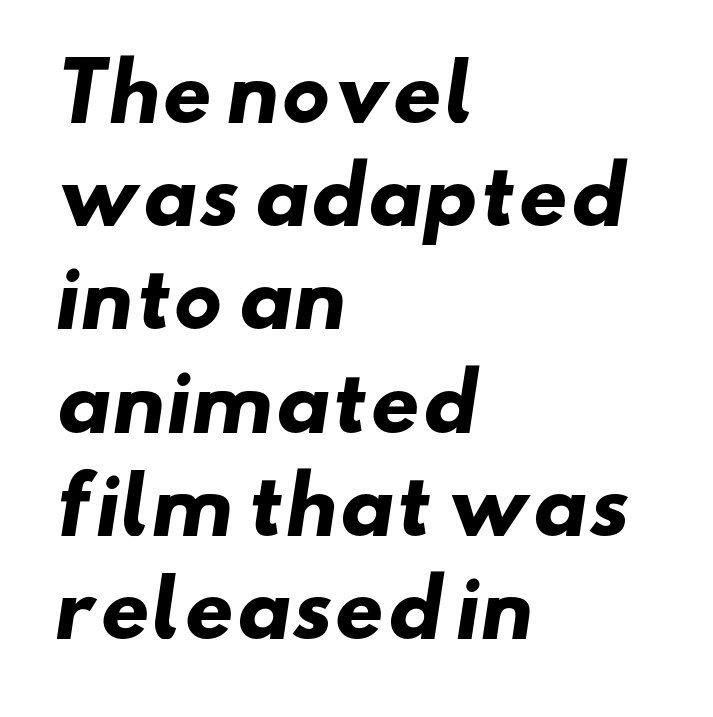
{"serif": "no", "bold": "yes", "weight": "heavy", "width": "wide", "stroke_contrast": "low", "x_height": "small", "monospaced": "no", "underline": "no", "align": "left", "line_spacing": "normal", "line_spacing_ratio": 1.34, "letter_spacing": "normal", "letter_spacing_em": 0.0, "glyph_px": 77}
